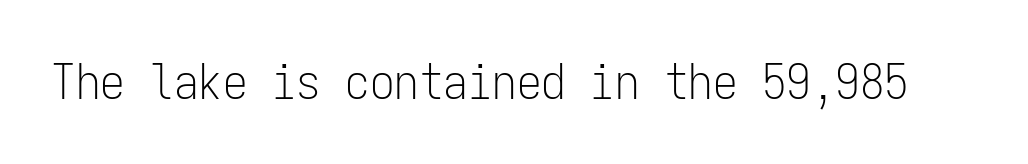
Q: Is the text bold? A: No.
Q: Is the text italic (slanted)? A: No, it is upright.
Q: Is the typeface a serif or a sans-serif typeface? A: Sans-serif.
Q: Is the text underlined? A: No.
Q: Is the spacing between letters normal or unusually wide? A: Normal.
Q: Width (condensed, normal, or wide)? A: Condensed.
Q: Stroke contrast? A: Low.
Q: x-height? A: Medium.
Q: Monospaced? A: Yes.
